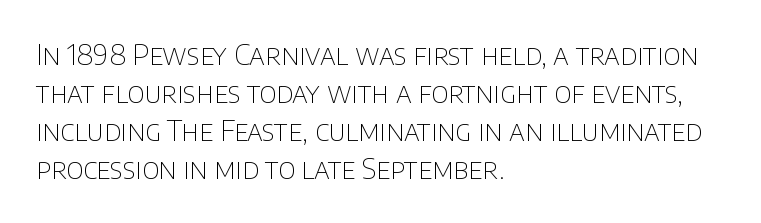
Q: Is the text bold? A: No.
Q: Is the text italic (slanted)? A: No, it is upright.
Q: Is the typeface a serif or a sans-serif typeface? A: Sans-serif.
Q: Is the text underlined? A: No.
Q: How is the paragraph aligned? A: Left-aligned.
Q: Is the spacing between letters normal or unusually wide? A: Normal.
Q: Is the spacing between lines tight, normal or loose? A: Normal.
Q: Width (condensed, normal, or wide)? A: Normal.
Q: Stroke contrast? A: Low.
Q: x-height? A: Large.
Q: Monospaced? A: No.
